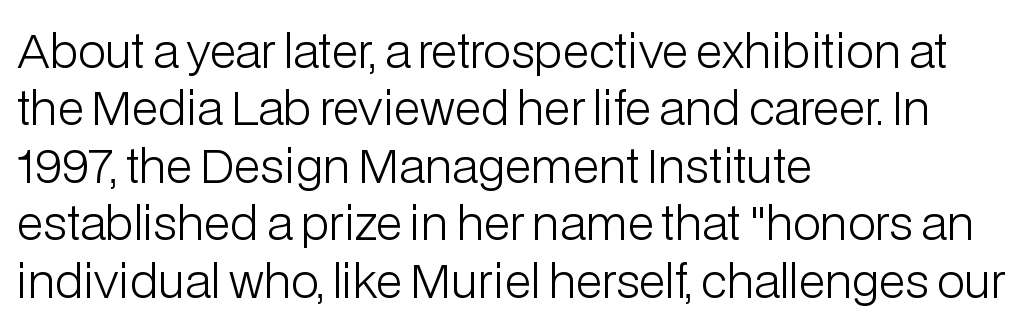
Q: Is the text bold? A: No.
Q: Is the text italic (slanted)? A: No, it is upright.
Q: Is the typeface a serif or a sans-serif typeface? A: Sans-serif.
Q: Is the text underlined? A: No.
Q: How is the paragraph aligned? A: Left-aligned.
Q: Is the spacing between letters normal or unusually wide? A: Normal.
Q: Is the spacing between lines tight, normal or loose? A: Normal.
Q: Width (condensed, normal, or wide)? A: Normal.
Q: Stroke contrast? A: Low.
Q: x-height? A: Medium.
Q: Monospaced? A: No.
